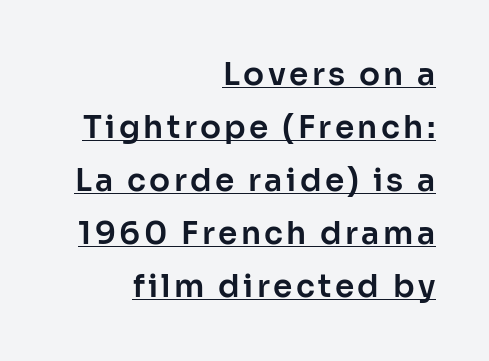
The setting favours the right margin, as signatures and pull-quotes sometimes do. Unlike italic type, these characters show no tilt at all. Spacing verdict: proportional, widths tailored to each character. To sum up the face: it is a sans, with no serifs. The glyphs are accompanied by a horizontal stroke just below them.
